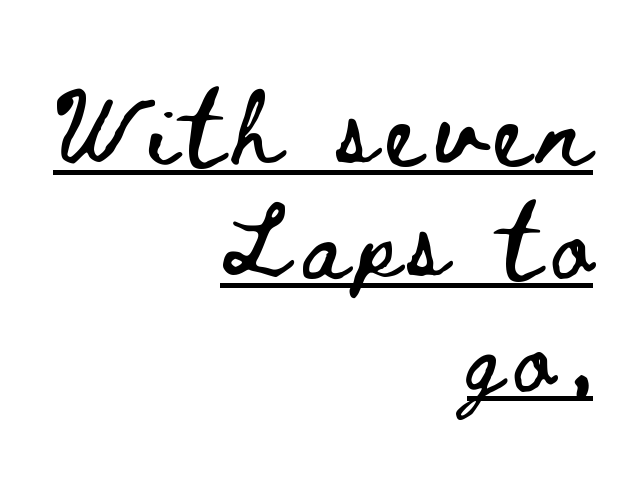
The image shows 73 px wide type; set right-aligned, normal line spacing (1.55x), underlined; low stroke contrast and a small x-height.
